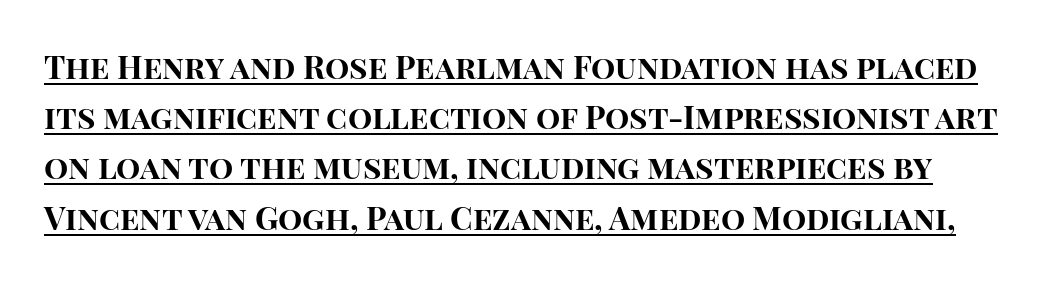
The image shows 32 px bold sans-serif type, upright; set normal line spacing (1.57x), normal letter spacing, underlined; high stroke contrast and a large x-height.
